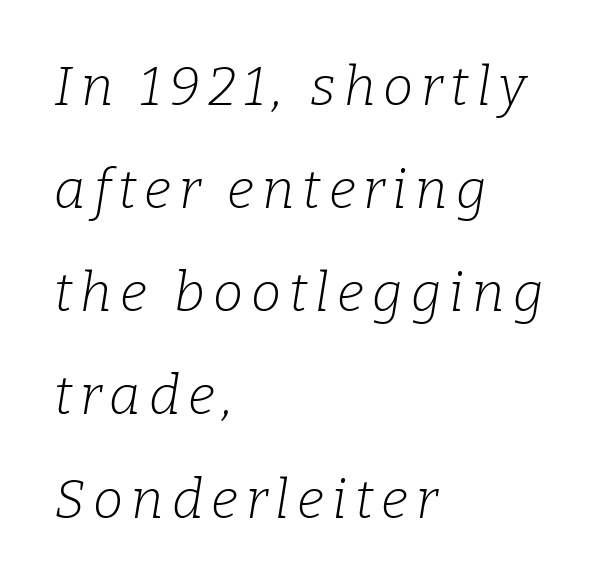
Q: Is the text bold? A: No.
Q: Is the text italic (slanted)? A: Yes, it leans right by about 9 degrees.
Q: Is the typeface a serif or a sans-serif typeface? A: Serif.
Q: Is the text underlined? A: No.
Q: How is the paragraph aligned? A: Left-aligned.
Q: Is the spacing between lines tight, normal or loose? A: Loose.
Q: Width (condensed, normal, or wide)? A: Normal.
Q: Stroke contrast? A: Low.
Q: x-height? A: Medium.
Q: Monospaced? A: No.
